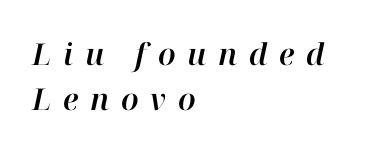
The image shows 30 px text type, italic (leaning right); set left-aligned, normal line spacing (1.5x), unusually wide letter spacing (+0.39 em), not underlined; high stroke contrast and a medium x-height.
